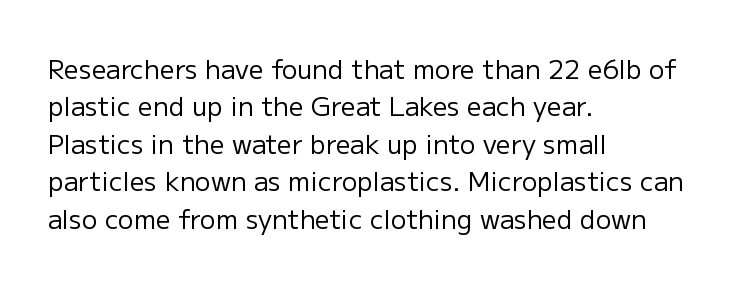
Q: Is the text bold? A: No.
Q: Is the text italic (slanted)? A: No, it is upright.
Q: Is the text underlined? A: No.
Q: How is the paragraph aligned? A: Left-aligned.
Q: Is the spacing between letters normal or unusually wide? A: Normal.
Q: Is the spacing between lines tight, normal or loose? A: Normal.
